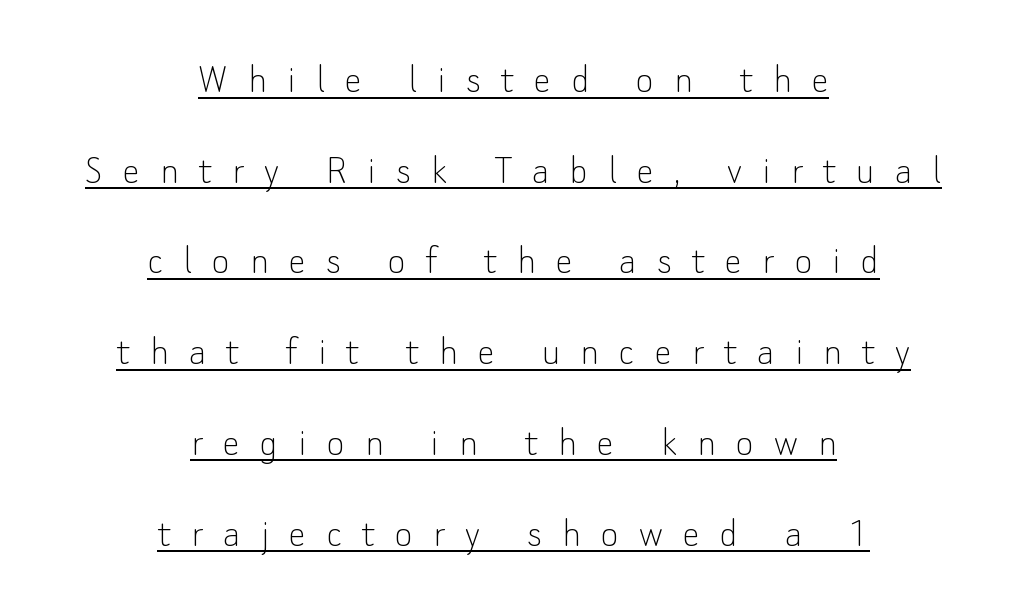
No extra ink here — the face is not bold. The typography opts for an upright posture over an oblique one. One glance says open: line gaps are wider than usual. Compared with a flush-left layout, this one balances lines on the center instead. Substantial extra tracking has been applied to these lines.
